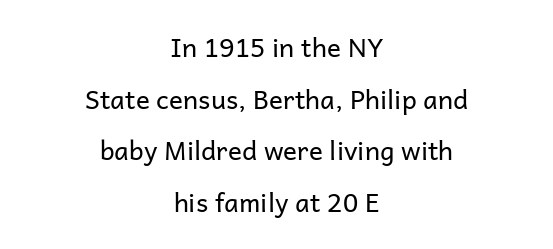
Q: Is the text bold? A: No.
Q: Is the text italic (slanted)? A: No, it is upright.
Q: Is the text underlined? A: No.
Q: How is the paragraph aligned? A: Centered.
Q: Is the spacing between letters normal or unusually wide? A: Normal.
Q: Is the spacing between lines tight, normal or loose? A: Loose.
